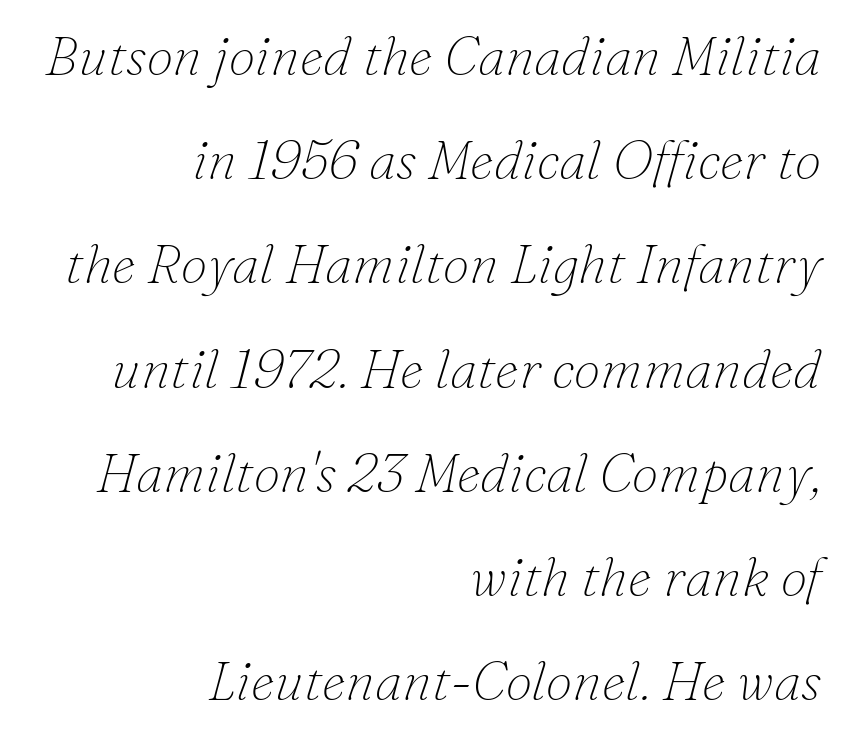
Q: Is the text bold? A: No.
Q: Is the text italic (slanted)? A: Yes, it leans right by about 16 degrees.
Q: Is the typeface a serif or a sans-serif typeface? A: Serif.
Q: Is the text underlined? A: No.
Q: How is the paragraph aligned? A: Right-aligned.
Q: Is the spacing between letters normal or unusually wide? A: Normal.
Q: Is the spacing between lines tight, normal or loose? A: Loose.
Q: Width (condensed, normal, or wide)? A: Normal.
Q: Stroke contrast? A: Low.
Q: x-height? A: Small.
Q: Monospaced? A: No.
